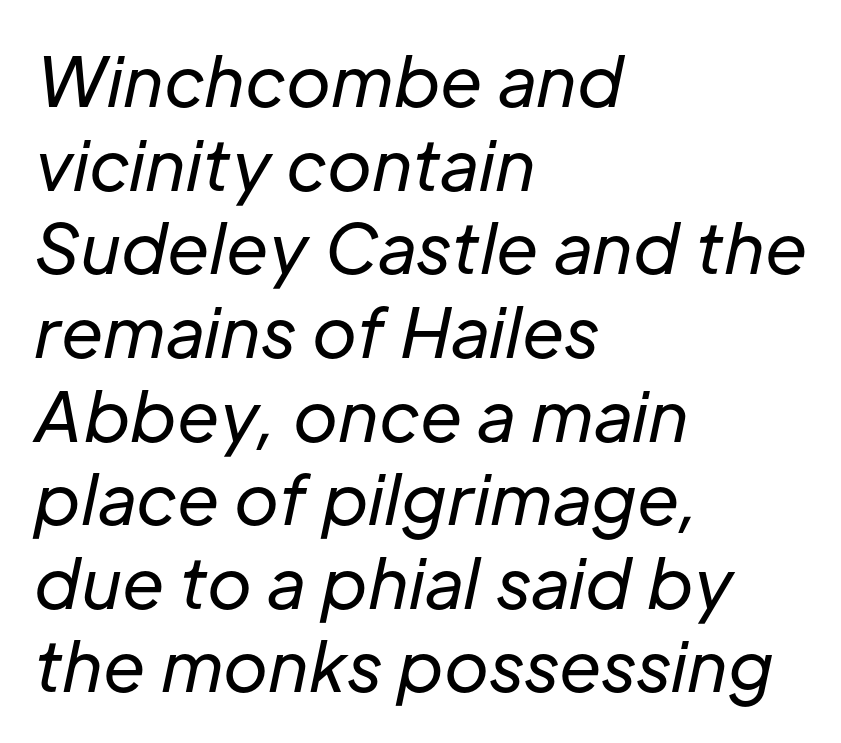
{"italic": "yes", "lean": "right", "slant_degrees": 12, "bold": "no", "weight": "regular", "width": "normal", "stroke_contrast": "low", "x_height": "medium", "monospaced": "no", "underline": "no", "align": "left", "line_spacing_ratio": 1.23, "letter_spacing": "normal", "letter_spacing_em": 0.0, "glyph_px": 68}
